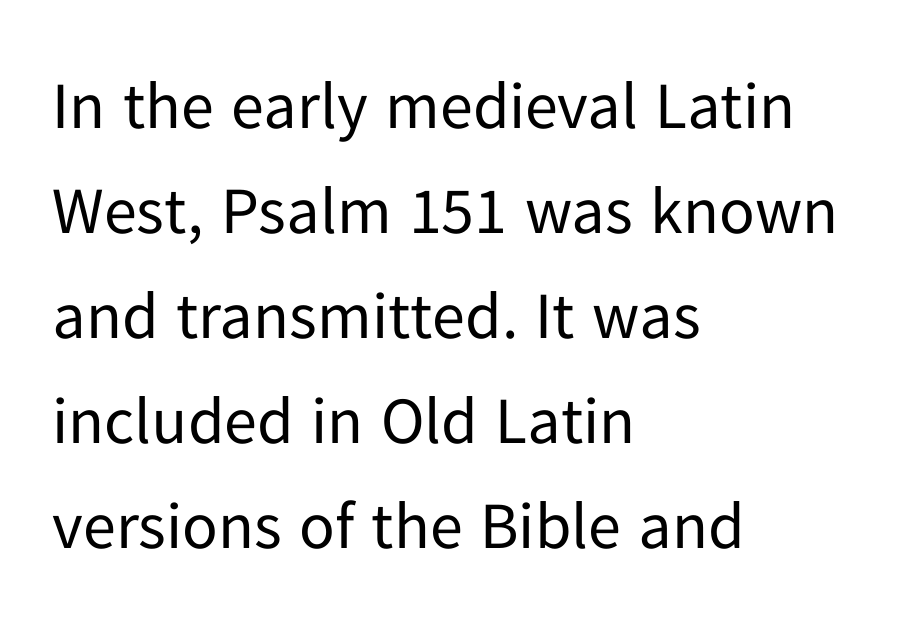
{"serif": "no", "italic": "no", "bold": "no", "weight": "regular", "width": "normal", "stroke_contrast": "low", "x_height": "medium", "monospaced": "no", "underline": "no", "align": "left", "line_spacing": "normal", "line_spacing_ratio": 1.59, "letter_spacing": "normal", "letter_spacing_em": 0.0, "glyph_px": 66}
